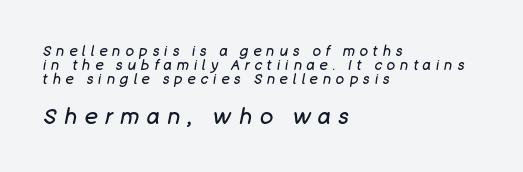
The rendering enlarges the type as you move from the upper chunk to the lower. You could only call the tracking loose — the letters float apart. Visually the block forms a straight wall on the left and a jagged coastline on the right. A clean baseline with only descenders dipping below it. Stroke mass is kept to a normal reading level or below.
